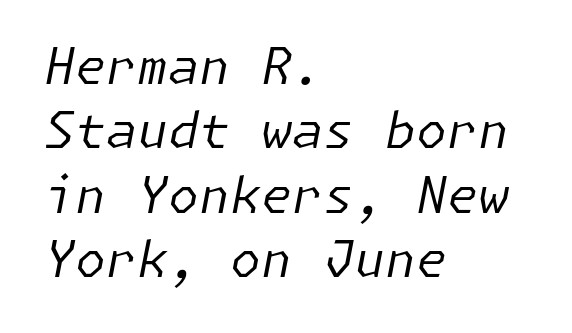
The image shows 50 px regular-weight type, italic (leaning right); set left-aligned, normal line spacing (1.29x), normal letter spacing, not underlined; low stroke contrast and a medium x-height.
